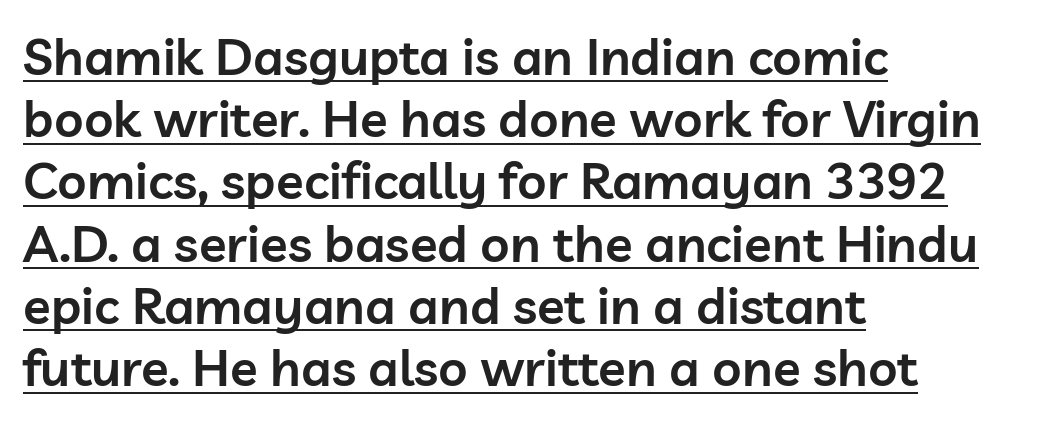
Q: Is the text bold? A: Semi-bold.
Q: Is the text italic (slanted)? A: No, it is upright.
Q: Is the typeface a serif or a sans-serif typeface? A: Sans-serif.
Q: Is the text underlined? A: Yes.
Q: How is the paragraph aligned? A: Left-aligned.
Q: Is the spacing between letters normal or unusually wide? A: Normal.
Q: Width (condensed, normal, or wide)? A: Normal.
Q: Stroke contrast? A: Low.
Q: x-height? A: Medium.
Q: Monospaced? A: No.
